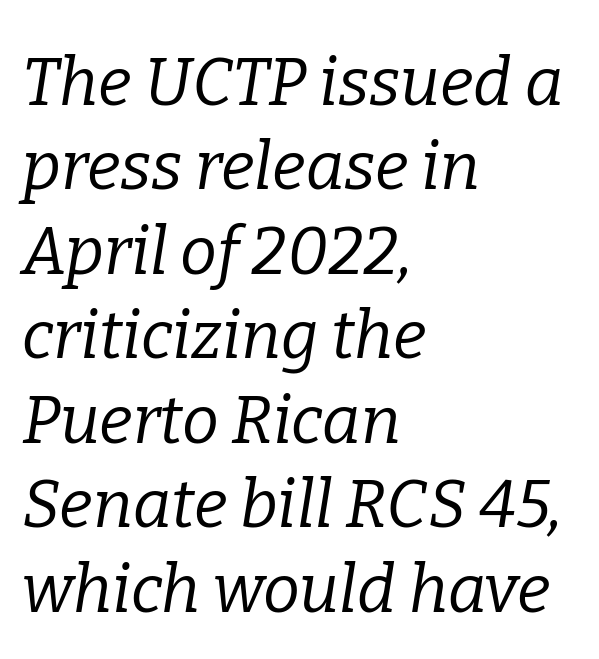
{"serif": "yes", "italic": "yes", "lean": "right", "slant_degrees": 9, "bold": "no", "weight": "regular", "width": "normal", "stroke_contrast": "low", "x_height": "medium", "monospaced": "no", "underline": "no", "align": "left", "line_spacing": "normal", "line_spacing_ratio": 1.28, "letter_spacing": "normal", "letter_spacing_em": 0.0, "glyph_px": 66}
